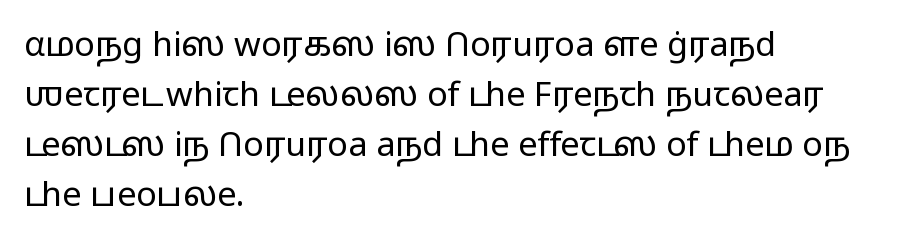
Leading matches the norm, producing a regular column. This rendering features lettering with no underline. Letters have the restrained weight of plain body copy at most. The font family rendered here belongs to the sans-serif group.
